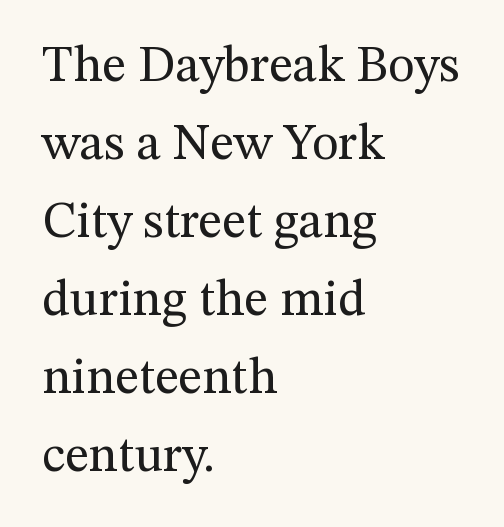
Q: Is the text bold? A: No.
Q: Is the text italic (slanted)? A: No, it is upright.
Q: Is the typeface a serif or a sans-serif typeface? A: Serif.
Q: Is the text underlined? A: No.
Q: How is the paragraph aligned? A: Left-aligned.
Q: Is the spacing between letters normal or unusually wide? A: Normal.
Q: Is the spacing between lines tight, normal or loose? A: Normal.
Q: Width (condensed, normal, or wide)? A: Normal.
Q: Stroke contrast? A: Medium.
Q: x-height? A: Medium.
Q: Monospaced? A: No.
